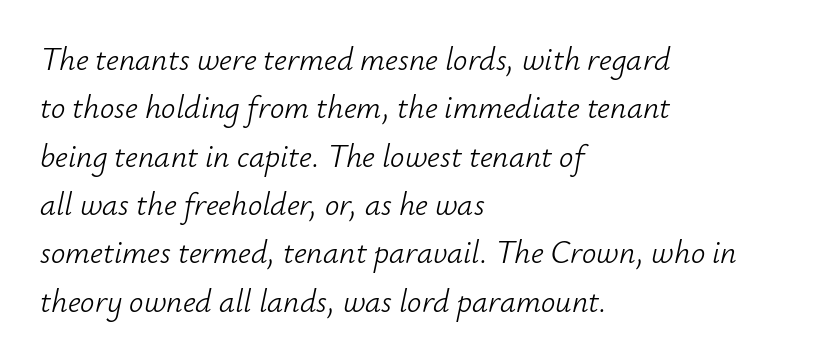
Nothing unusual about the tracking: characters are spaced as the font intends. On a weight scale, this lands at 450 or below. This block has exactly the height ordinary leading produces. Decoration check: the copy has no underline.
